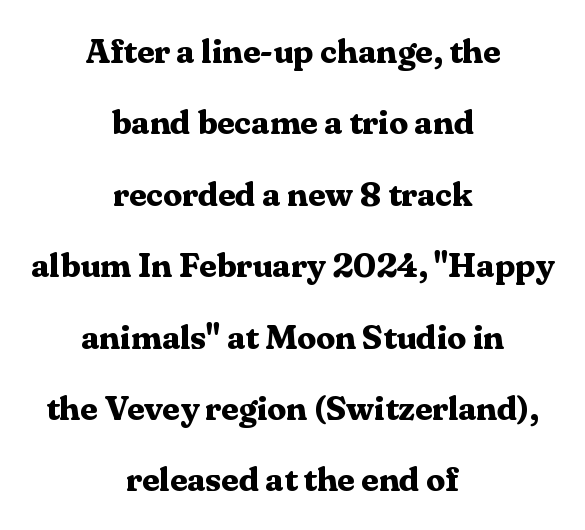
Q: Is the text bold? A: Yes.
Q: Is the text italic (slanted)? A: No, it is upright.
Q: Is the typeface a serif or a sans-serif typeface? A: Serif.
Q: Is the text underlined? A: No.
Q: How is the paragraph aligned? A: Centered.
Q: Is the spacing between letters normal or unusually wide? A: Normal.
Q: Is the spacing between lines tight, normal or loose? A: Loose.
Q: Width (condensed, normal, or wide)? A: Normal.
Q: Stroke contrast? A: Medium.
Q: x-height? A: Medium.
Q: Monospaced? A: No.
